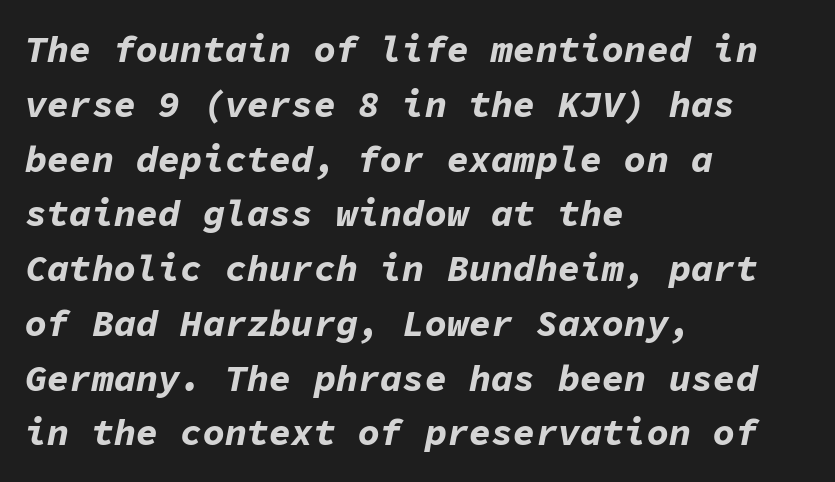
The image shows 37 px bold type, italic (leaning right), monospaced; set left-aligned, normal line spacing (1.48x), normal letter spacing, not underlined; low stroke contrast and a medium x-height.
